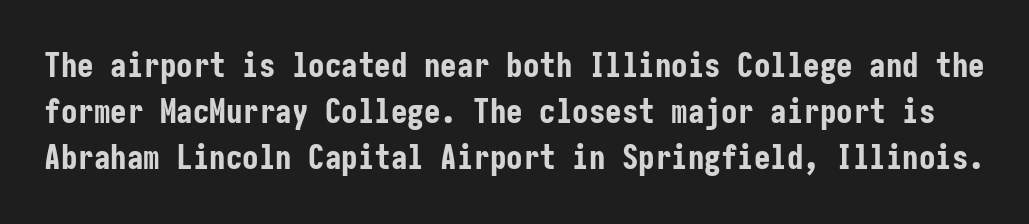
Q: Is the text bold? A: Yes.
Q: Is the text italic (slanted)? A: No, it is upright.
Q: Is the typeface a serif or a sans-serif typeface? A: Sans-serif.
Q: Is the text underlined? A: No.
Q: Is the spacing between letters normal or unusually wide? A: Normal.
Q: Is the spacing between lines tight, normal or loose? A: Normal.
Q: Width (condensed, normal, or wide)? A: Condensed.
Q: Stroke contrast? A: Low.
Q: x-height? A: Medium.
